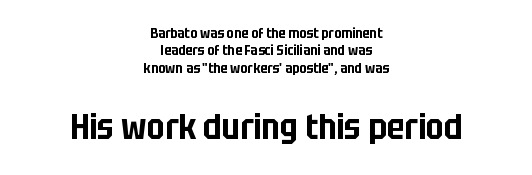
Larger block? The one below; the one above is distinctly smaller. You could call the tracking neutral — neither tight nor loose. The rendering uses a moderate line-height, typical for paragraphs. Do the characters align in a grid? No, the font is proportional.
